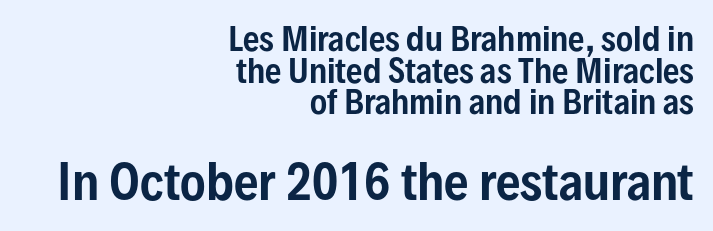
Rows of type sit shoulder to shoulder in the vertical direction. To sum up the face: it is a sans, with no serifs. A typesetter would call this proportional, since set widths differ per character. Leftover space on each line is placed entirely before the opening word.
